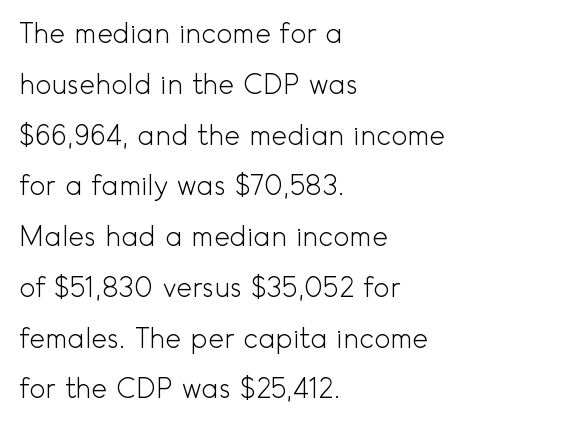
{"italic": "no", "bold": "no", "underline": "no", "align": "left", "line_spacing_ratio": 1.88, "letter_spacing": "normal", "letter_spacing_em": 0.0, "glyph_px": 27}
